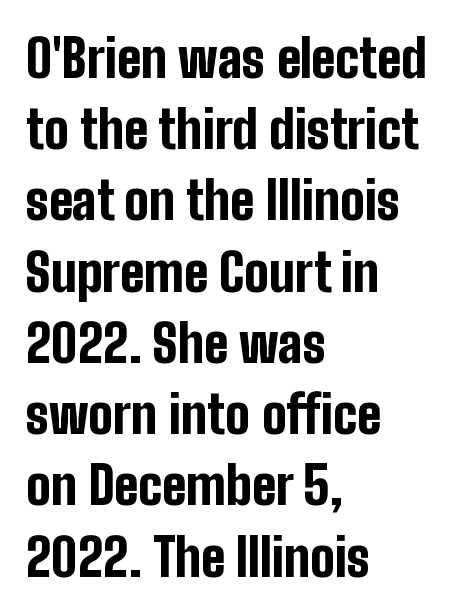
The lines in this sample share a left origin and differ only in where they stop. Compared with typical body copy, the letter spacing here is the same. The baseline area is clear. The passage shown is typed in a proportional face where columns would drift. The typography opts for an upright posture over an oblique one. The letters carry no serifs — their stems end cleanly without finishing strokes.
